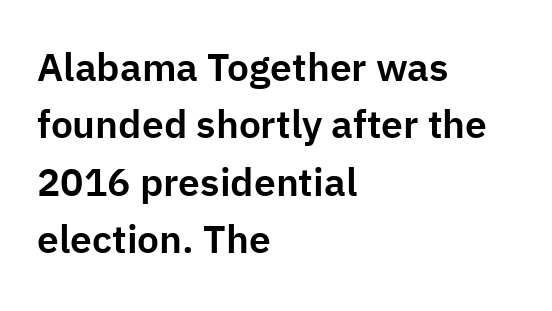
Q: Is the text italic (slanted)? A: No, it is upright.
Q: Is the typeface a serif or a sans-serif typeface? A: Sans-serif.
Q: Is the text underlined? A: No.
Q: How is the paragraph aligned? A: Left-aligned.
Q: Is the spacing between letters normal or unusually wide? A: Normal.
Q: Is the spacing between lines tight, normal or loose? A: Normal.
Q: Width (condensed, normal, or wide)? A: Normal.
Q: Stroke contrast? A: Low.
Q: x-height? A: Medium.
Q: Monospaced? A: No.
